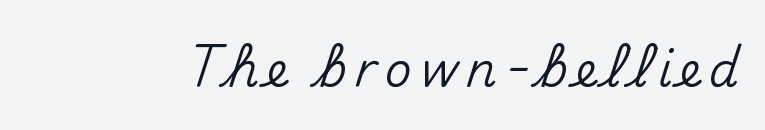
The letters advance in unequal steps, a hallmark of proportional type. No feet cap the strokes, marking this as sans-serif type. The glyphs are unaccompanied by any horizontal stroke below them.
